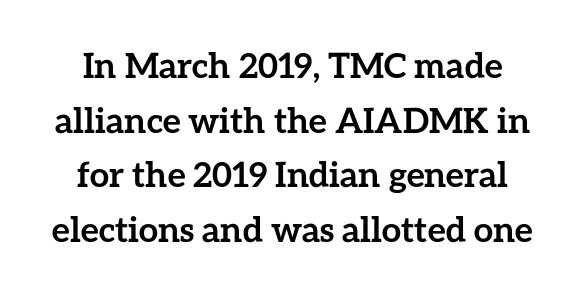
Q: Is the text bold? A: Yes.
Q: Is the text italic (slanted)? A: No, it is upright.
Q: Is the text underlined? A: No.
Q: Is the spacing between letters normal or unusually wide? A: Normal.
Q: Is the spacing between lines tight, normal or loose? A: Normal.
Q: Width (condensed, normal, or wide)? A: Normal.
Q: Stroke contrast? A: Low.
Q: x-height? A: Medium.
Q: Monospaced? A: No.
